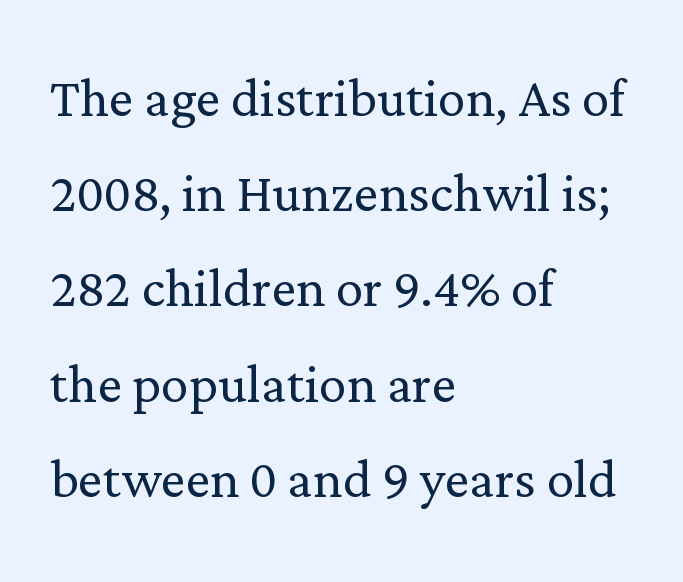
Q: Is the text bold? A: No.
Q: Is the text italic (slanted)? A: No, it is upright.
Q: Is the typeface a serif or a sans-serif typeface? A: Serif.
Q: Is the text underlined? A: No.
Q: How is the paragraph aligned? A: Left-aligned.
Q: Is the spacing between letters normal or unusually wide? A: Normal.
Q: Is the spacing between lines tight, normal or loose? A: Normal.
Q: Width (condensed, normal, or wide)? A: Normal.
Q: Stroke contrast? A: Low.
Q: x-height? A: Medium.
Q: Monospaced? A: No.
